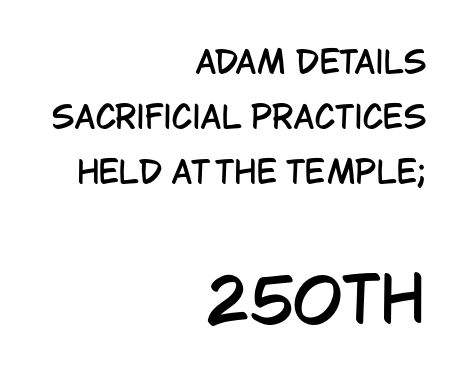
Q: Is the text italic (slanted)? A: No, it is upright.
Q: Is the typeface a serif or a sans-serif typeface? A: Sans-serif.
Q: Is the text underlined? A: No.
Q: How is the paragraph aligned? A: Right-aligned.
Q: Is the spacing between letters normal or unusually wide? A: Normal.
Q: Which block of text is set in a larger size, the first (top) or the second (bottom)? A: The second (bottom) one.
Q: Width (condensed, normal, or wide)? A: Condensed.
Q: Stroke contrast? A: Low.
Q: x-height? A: Large.
Q: Monospaced? A: No.
